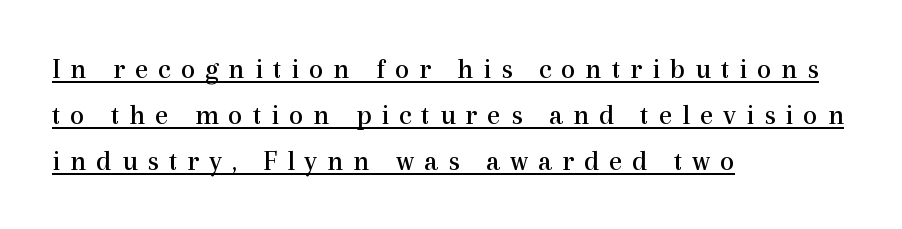
Q: Is the text bold? A: No.
Q: Is the text italic (slanted)? A: No, it is upright.
Q: Is the typeface a serif or a sans-serif typeface? A: Serif.
Q: Is the text underlined? A: Yes.
Q: How is the paragraph aligned? A: Left-aligned.
Q: Is the spacing between letters normal or unusually wide? A: Unusually wide.
Q: Is the spacing between lines tight, normal or loose? A: Normal.
Q: Width (condensed, normal, or wide)? A: Normal.
Q: x-height? A: Medium.
Q: Monospaced? A: No.
